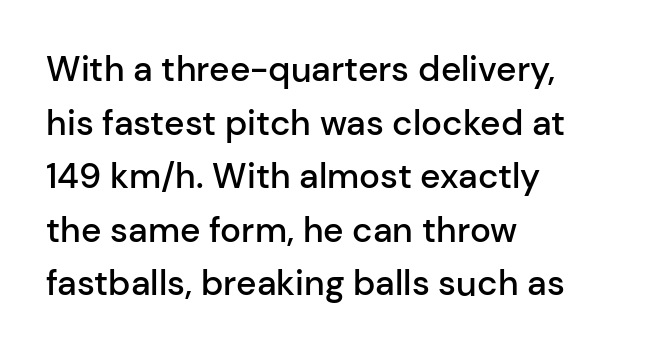
The image shows 35 px semibold sans-serif type, upright; set left-aligned, normal line spacing (1.53x), normal letter spacing, not underlined; low stroke contrast and a medium x-height.
